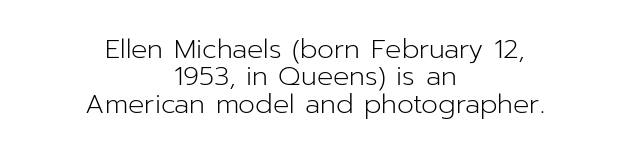
The area under the type is left untouched. The rendering uses a small line-height, squeezing the rows. On a weight scale, this lands at 450 or below. Is the letter spacing exaggerated? No — it looks like the ordinary default. The lines in this sample share a center point and differ in where they start and stop.
